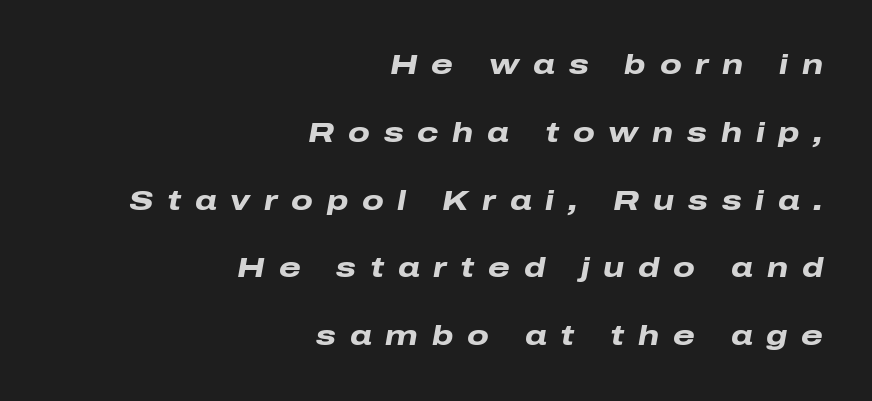
The image shows 28 px heavy, wide type, italic (leaning right); set right-aligned, loose line spacing (2.42x), unusually wide letter spacing (+0.49 em), not underlined; low stroke contrast and a medium x-height.
